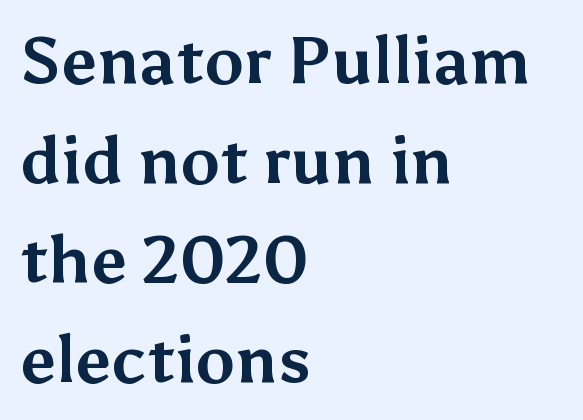
The image shows 66 px bold sans-serif type, upright; set left-aligned, normal line spacing (1.51x), normal letter spacing, not underlined; medium stroke contrast and a medium x-height.
